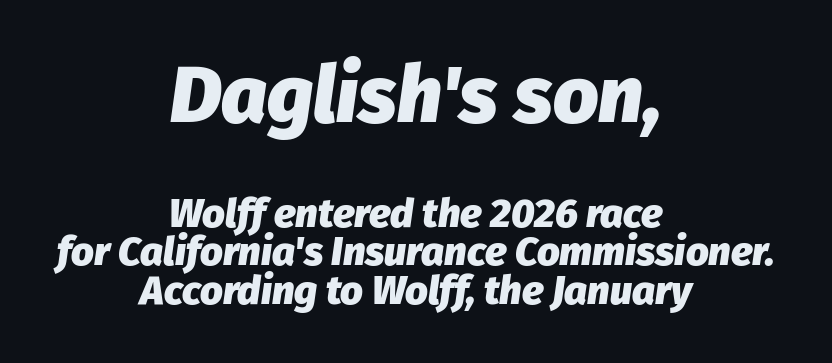
Q: Is the text bold? A: Yes.
Q: Is the text italic (slanted)? A: Yes, it leans right by about 8 degrees.
Q: Is the text underlined? A: No.
Q: How is the paragraph aligned? A: Centered.
Q: Is the spacing between letters normal or unusually wide? A: Normal.
Q: Is the spacing between lines tight, normal or loose? A: Tight.
Q: Which block of text is set in a larger size, the first (top) or the second (bottom)? A: The first (top) one.
Q: Width (condensed, normal, or wide)? A: Normal.
Q: Stroke contrast? A: Low.
Q: x-height? A: Medium.
Q: Monospaced? A: No.
